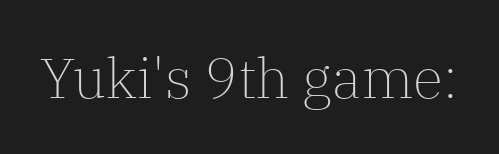
The image shows 56 px light serif type, upright; set normal letter spacing, not underlined; low stroke contrast and a medium x-height.
